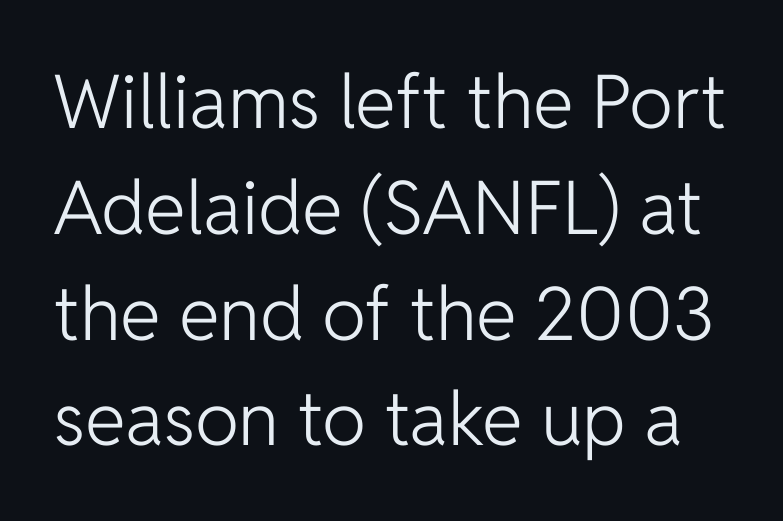
Q: Is the text bold? A: No.
Q: Is the text italic (slanted)? A: No, it is upright.
Q: Is the typeface a serif or a sans-serif typeface? A: Sans-serif.
Q: Is the text underlined? A: No.
Q: Is the spacing between letters normal or unusually wide? A: Normal.
Q: Is the spacing between lines tight, normal or loose? A: Normal.
Q: Width (condensed, normal, or wide)? A: Normal.
Q: Stroke contrast? A: Low.
Q: x-height? A: Medium.
Q: Monospaced? A: No.
